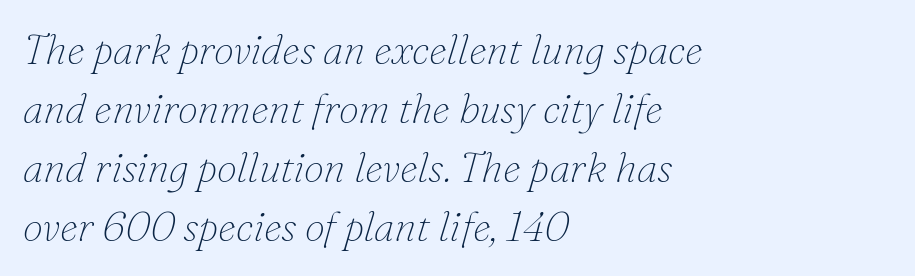
Where is the straight margin? On the left. The rendering uses a moderate line-height, typical for paragraphs. No chunkiness to these letters — they're not bold. Do the characters align in a grid? No, the font is proportional. The passage shown leans; its letterforms are oblique. Just letters on the line, the space beneath them empty.
